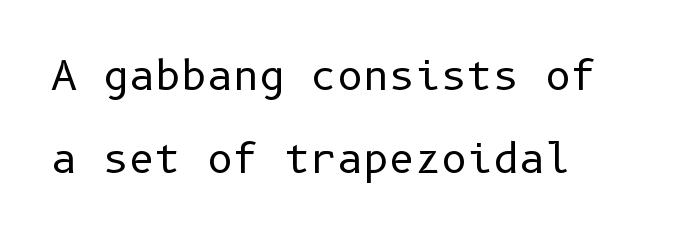
Does extra space separate the letters? No, they use regular spacing. The strokes are not fattened; the text isn't bold. One glance says open: line gaps are wider than usual. This sample uses an upright cut, with every glyph sitting square on the baseline.
